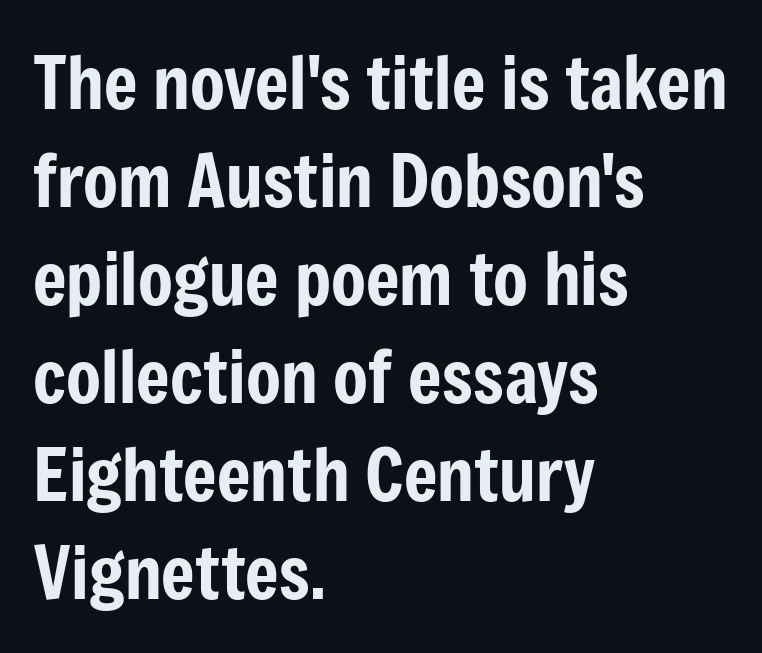
The baseline area is clear. These lines are composed in type without serifs. The letterforms sit shoulder to shoulder at normal distance. Every row of glyphs begins at an identical x-position on the left.
